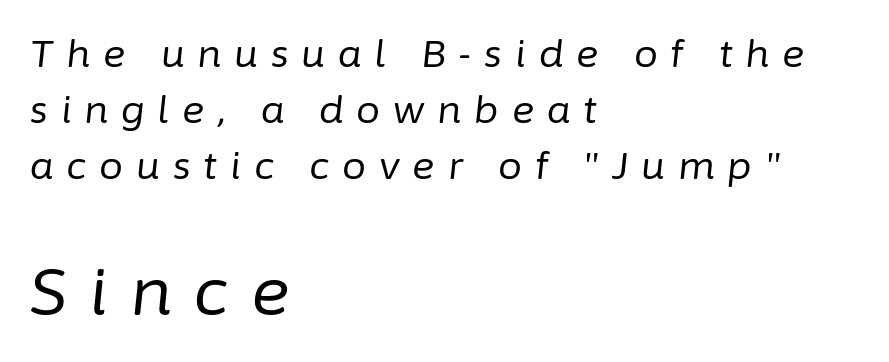
{"italic": "yes", "lean": "right", "slant_degrees": 6, "bold": "no", "weight": "regular", "width": "normal", "stroke_contrast": "low", "x_height": "medium", "monospaced": "no", "underline": "no", "align": "left", "line_spacing": "normal", "line_spacing_ratio": 1.48, "letter_spacing": "wide", "letter_spacing_em": 0.34, "larger_block": "second", "size_ratio": 1.74, "glyph_px": 66}
